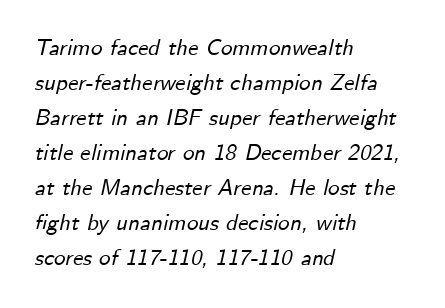
Q: Is the text italic (slanted)? A: Yes, it leans right by about 12 degrees.
Q: Is the text underlined? A: No.
Q: How is the paragraph aligned? A: Left-aligned.
Q: Is the spacing between letters normal or unusually wide? A: Normal.
Q: Is the spacing between lines tight, normal or loose? A: Normal.
